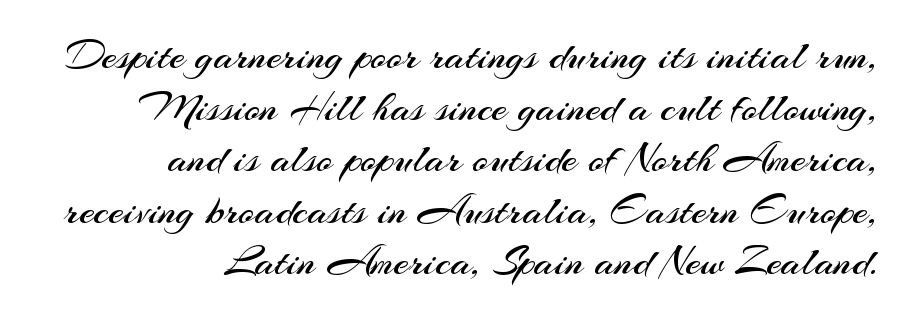
The lines in this sample share a right terminus and differ only in where they begin. What stands out about the letter spacing? Nothing — it is the standard amount. Think of a printed novel: that variable character pitch is what you see here. Lines of text with bare space underneath.
